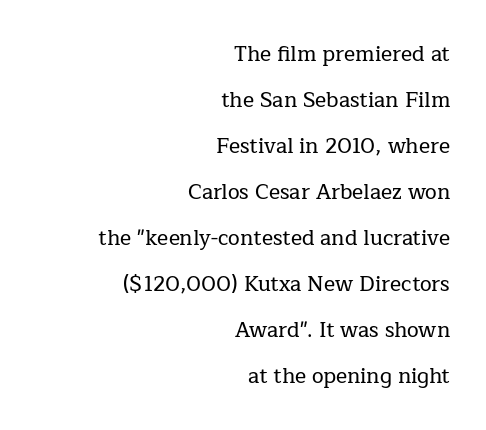
{"italic": "no", "underline": "no", "align": "right", "line_spacing": "loose", "line_spacing_ratio": 2.19, "letter_spacing": "normal", "letter_spacing_em": 0.0, "glyph_px": 21}
